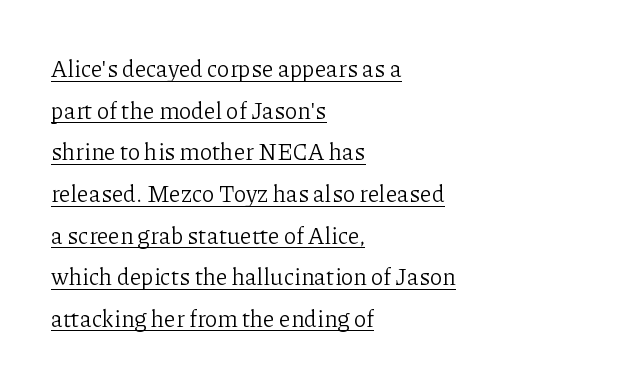
Q: Is the text bold? A: No.
Q: Is the text italic (slanted)? A: No, it is upright.
Q: Is the text underlined? A: Yes.
Q: How is the paragraph aligned? A: Left-aligned.
Q: Is the spacing between letters normal or unusually wide? A: Normal.
